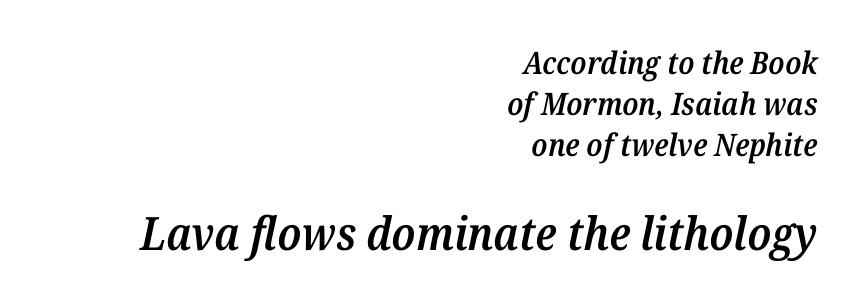
{"serif": "yes", "italic": "yes", "lean": "right", "slant_degrees": 12, "bold": "semi", "weight": "semibold", "width": "normal", "stroke_contrast": "medium", "x_height": "medium", "monospaced": "no", "underline": "no", "align": "right", "line_spacing": "normal", "line_spacing_ratio": 1.33, "letter_spacing": "normal", "letter_spacing_em": 0.0, "larger_block": "second", "size_ratio": 1.48, "glyph_px": 46}
